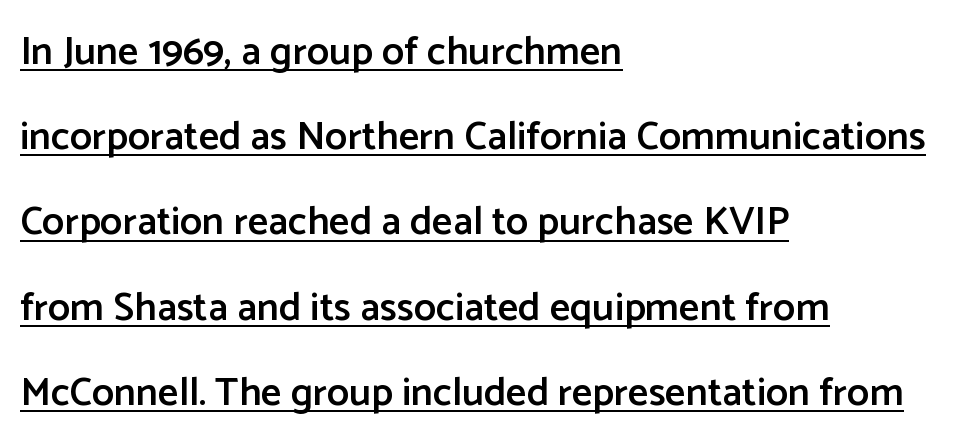
A sans-serif font was chosen for this passage. Compared with typical paragraphs, the rows here are farther apart. Students, observe the line beneath the letters — that is underlining. A typesetter would call this proportional, since set widths differ per character. Notice how the stems are strictly vertical — no italics here.
